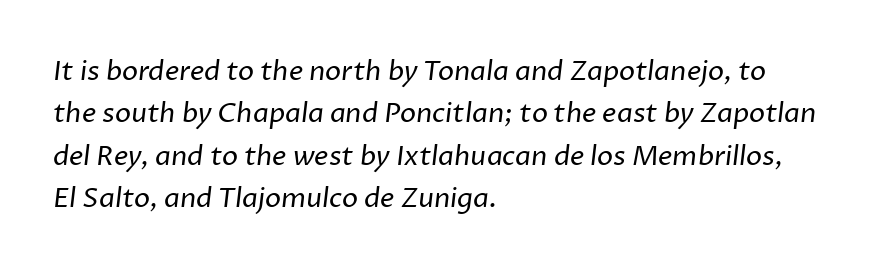
The image shows 27 px text type; set left-aligned, normal line spacing (1.57x), normal letter spacing, not underlined.
